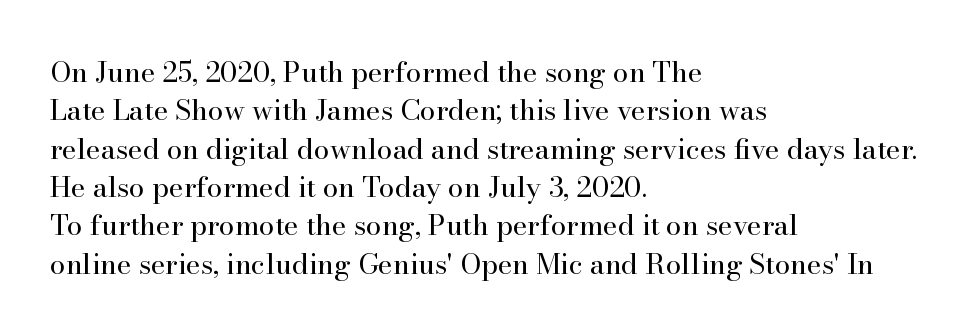
Q: Is the text bold? A: No.
Q: Is the text italic (slanted)? A: No, it is upright.
Q: Is the typeface a serif or a sans-serif typeface? A: Serif.
Q: Is the text underlined? A: No.
Q: How is the paragraph aligned? A: Left-aligned.
Q: Is the spacing between letters normal or unusually wide? A: Normal.
Q: Is the spacing between lines tight, normal or loose? A: Normal.
Q: Width (condensed, normal, or wide)? A: Normal.
Q: Stroke contrast? A: High.
Q: x-height? A: Small.
Q: Monospaced? A: No.
